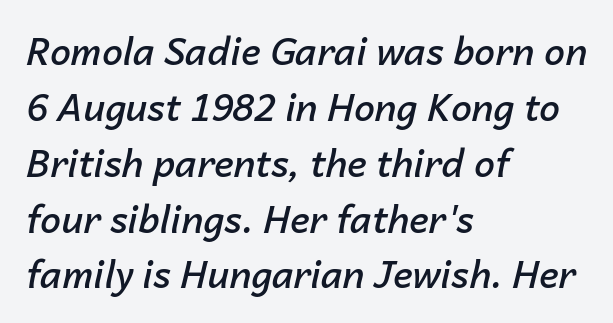
Q: Is the text bold? A: Semi-bold.
Q: Is the text italic (slanted)? A: Yes, it leans right by about 14 degrees.
Q: Is the text underlined? A: No.
Q: How is the paragraph aligned? A: Left-aligned.
Q: Is the spacing between letters normal or unusually wide? A: Normal.
Q: Is the spacing between lines tight, normal or loose? A: Normal.
Q: Width (condensed, normal, or wide)? A: Normal.
Q: Stroke contrast? A: Low.
Q: x-height? A: Medium.
Q: Monospaced? A: No.
